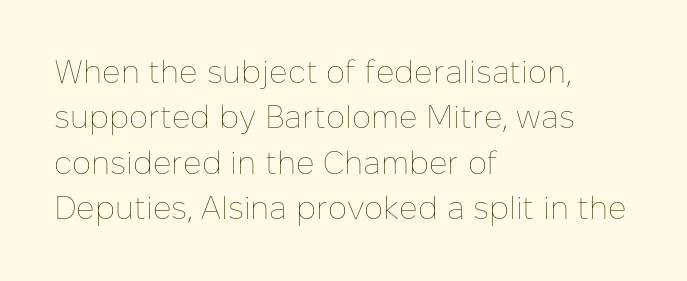
The image shows 32 px thin type, upright; set left-aligned, normal line spacing (1.42x), normal letter spacing, not underlined; low stroke contrast and a medium x-height.
